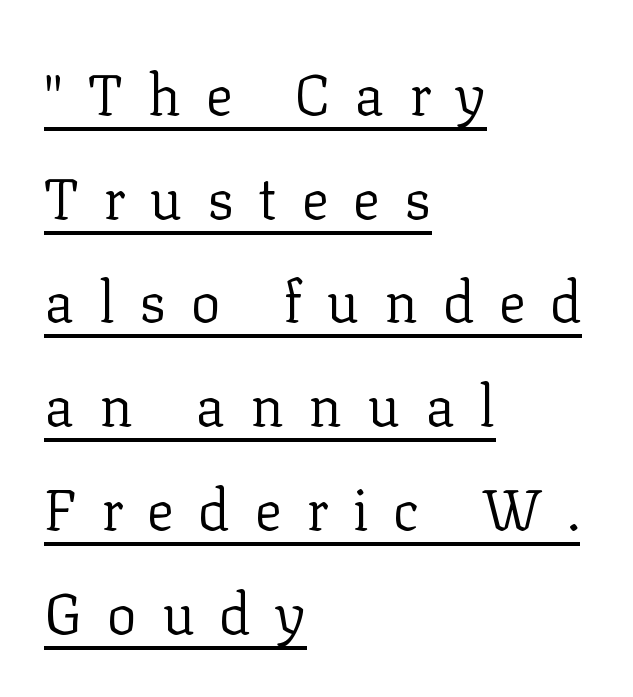
{"serif": "yes", "italic": "no", "bold": "no", "weight": "regular", "width": "normal", "stroke_contrast": "low", "x_height": "medium", "monospaced": "no", "underline": "yes", "align": "left", "line_spacing_ratio": 1.82, "letter_spacing": "wide", "letter_spacing_em": 0.43, "glyph_px": 57}
